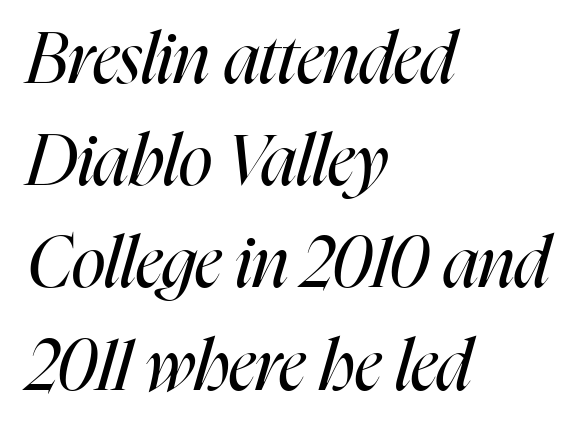
Every row of glyphs begins at an identical x-position on the left. Characters follow at the spacing the type designer built in. Think of a printed novel: that variable character pitch is what you see here. The block of text has a typical density, with ordinary space between rows.
